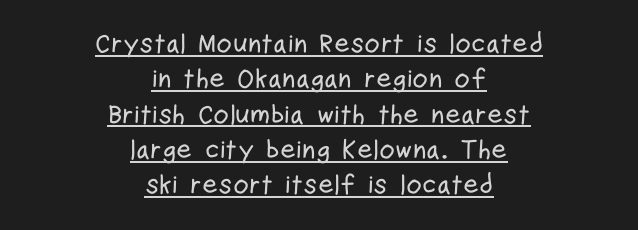
The image shows 27 px text type, upright; set centered, normal line spacing (1.31x), normal letter spacing, underlined.
